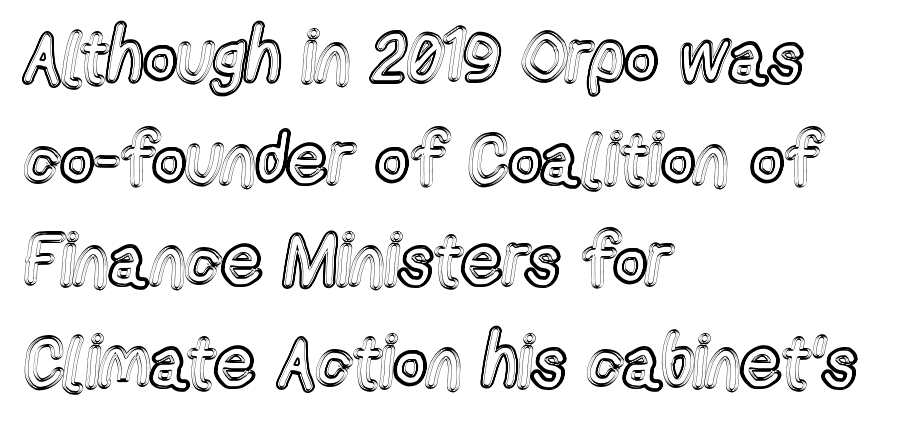
The image shows 72 px condensed type; set left-aligned, normal line spacing (1.41x), normal letter spacing, not underlined; a medium x-height.
